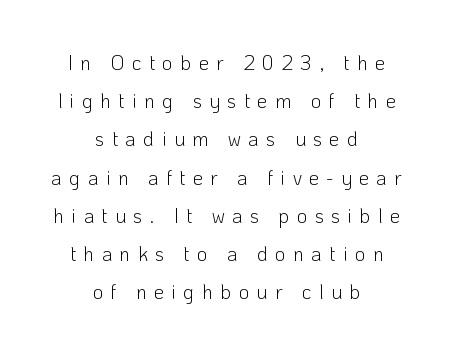
Honestly, there is no underline to notice here at all. A centered setting, common on invitations and titles, is used for this passage. The type sits square on the baseline with zero lean. The letters are spread apart with noticeably loose tracking. Regarding leading, the lines here are spaced well apart. Is this a heavy cut? Hardly; it is regular or lighter.
